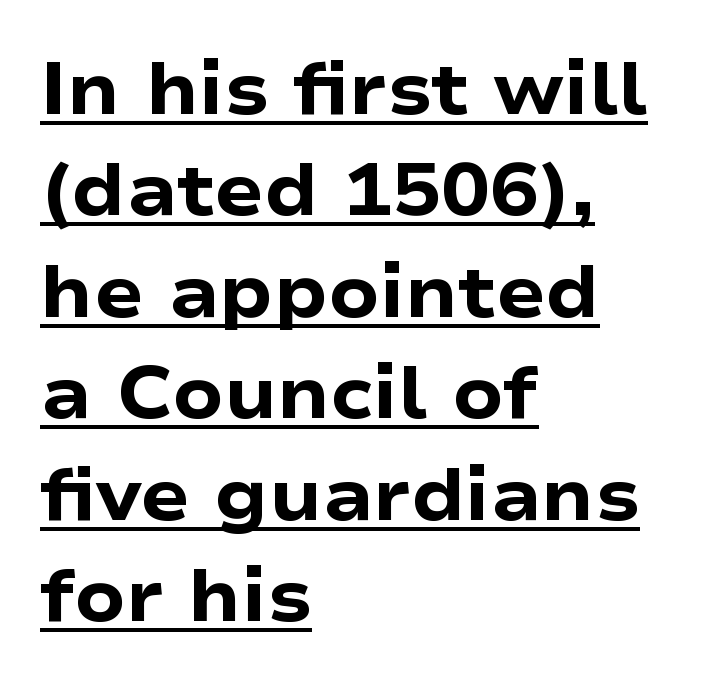
Q: Is the text bold? A: Yes.
Q: Is the text italic (slanted)? A: No, it is upright.
Q: Is the typeface a serif or a sans-serif typeface? A: Sans-serif.
Q: Is the text underlined? A: Yes.
Q: How is the paragraph aligned? A: Left-aligned.
Q: Is the spacing between letters normal or unusually wide? A: Normal.
Q: Is the spacing between lines tight, normal or loose? A: Normal.
Q: Width (condensed, normal, or wide)? A: Wide.
Q: Stroke contrast? A: Low.
Q: x-height? A: Medium.
Q: Monospaced? A: No.
